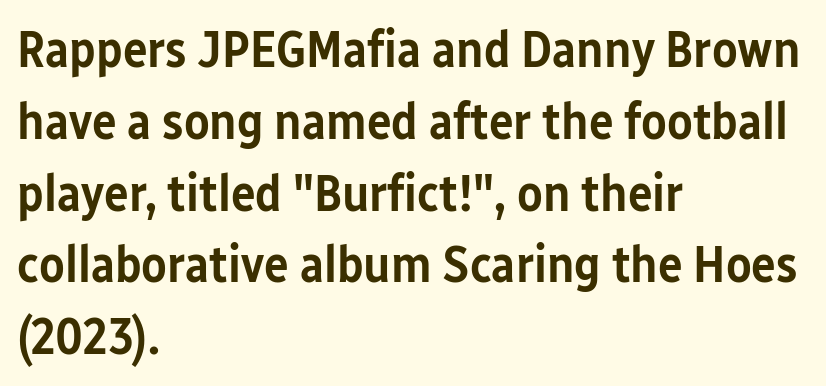
The letterforms sit shoulder to shoulder at normal distance. Nothing sits at the stroke ends, so this counts as sans-serif. The letters are semibold — heavier than regular but short of a full bold. This rendering uses left alignment, leaving the right contour irregular. The block of text has a typical density, with ordinary space between rows.
